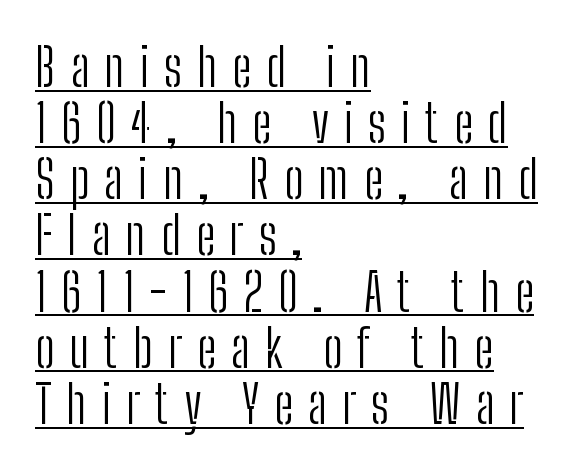
{"serif": "no", "italic": "no", "bold": "no", "weight": "light", "width": "condensed", "stroke_contrast": "low", "x_height": "medium", "monospaced": "no", "underline": "yes", "align": "left", "line_spacing": "tight", "line_spacing_ratio": 1.08, "letter_spacing": "wide", "letter_spacing_em": 0.29, "glyph_px": 52}
